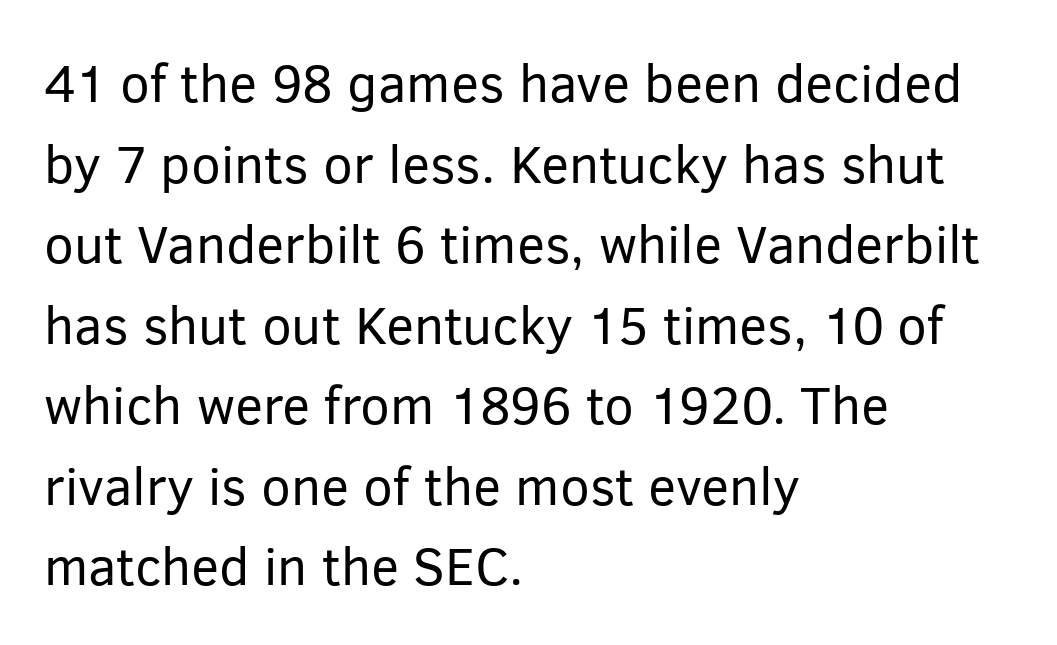
{"serif": "no", "italic": "no", "bold": "no", "weight": "regular", "width": "normal", "stroke_contrast": "low", "x_height": "medium", "monospaced": "no", "underline": "no", "align": "left", "line_spacing": "normal", "line_spacing_ratio": 1.52, "letter_spacing": "normal", "letter_spacing_em": 0.0, "glyph_px": 53}
